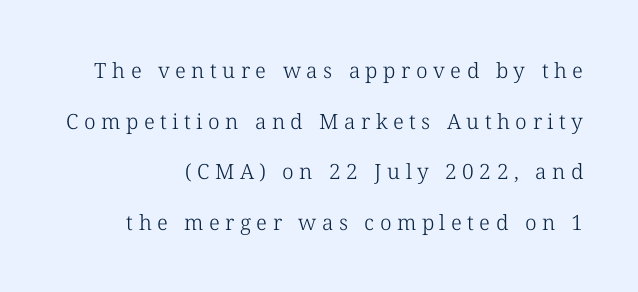
The image shows 21 px text type, upright; set right-aligned, loose line spacing (2.41x), unusually wide letter spacing (+0.26 em), not underlined.
